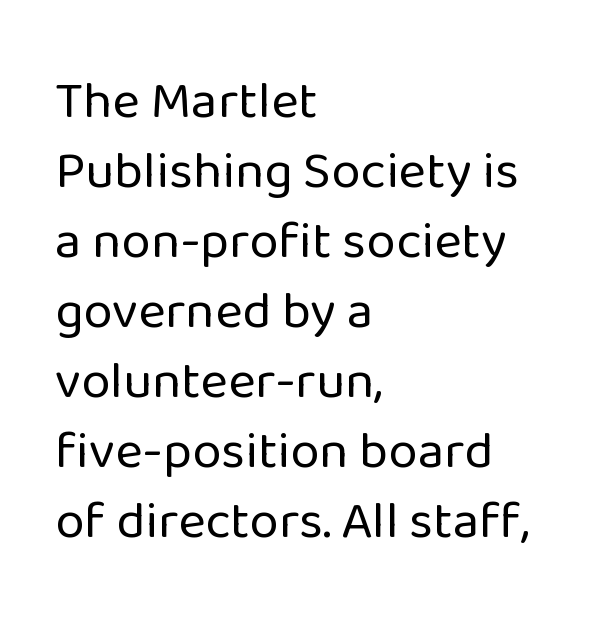
The image shows 53 px regular-weight sans-serif type, upright; set left-aligned, normal line spacing (1.32x), normal letter spacing, not underlined; low stroke contrast and a medium x-height.
